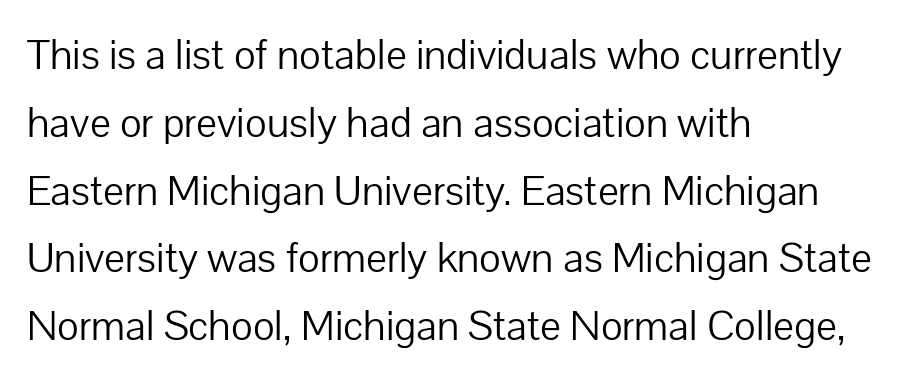
{"serif": "no", "italic": "no", "bold": "no", "weight": "light", "width": "normal", "stroke_contrast": "low", "x_height": "medium", "monospaced": "no", "underline": "no", "align": "left", "line_spacing": "normal", "line_spacing_ratio": 1.54, "letter_spacing": "normal", "letter_spacing_em": 0.0, "glyph_px": 44}
